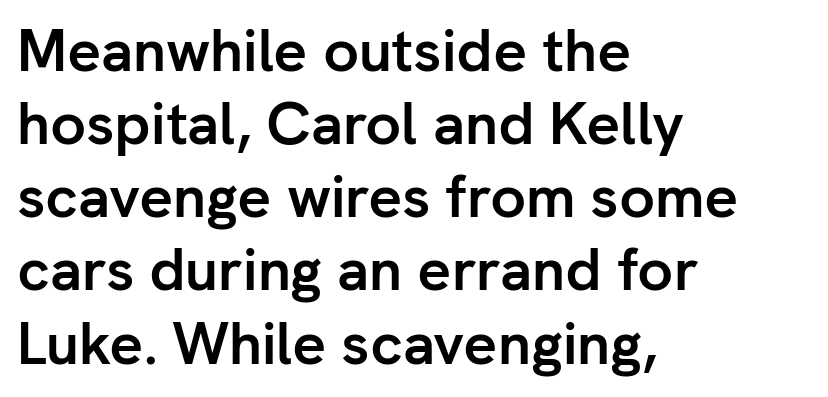
The image shows 59 px semibold sans-serif type, upright; set left-aligned, line spacing 1.24x, normal letter spacing, not underlined; low stroke contrast and a medium x-height.
